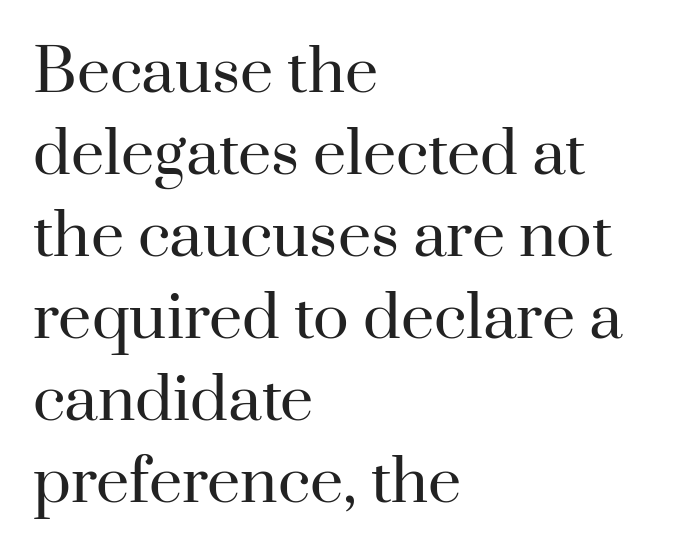
The strokes are not fattened; the text isn't bold. Reading down the block, your eye returns to a fixed left position each line. The line-height multiplier appears to be the usual default. Honestly, the letter spacing is just normal — you wouldn't notice it. The foot of each line stays bare and open. The rendering uses natural spacing where letterforms have individual widths.
